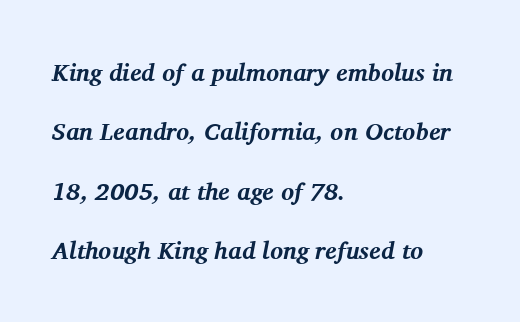
The zone under the glyphs is completely vacant. Typeset ragged right — the left edge is the straight one. Does extra space separate the letters? No, they use regular spacing. The space between consecutive lines is lavish. An italicized treatment has been applied to the whole sample. These lines carry a lot of weight — the face is fully bold.
